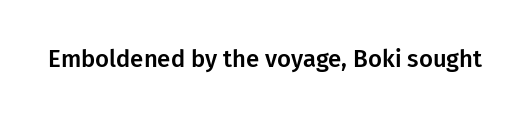
Q: Is the text italic (slanted)? A: No, it is upright.
Q: Is the text underlined? A: No.
Q: Is the spacing between letters normal or unusually wide? A: Normal.
